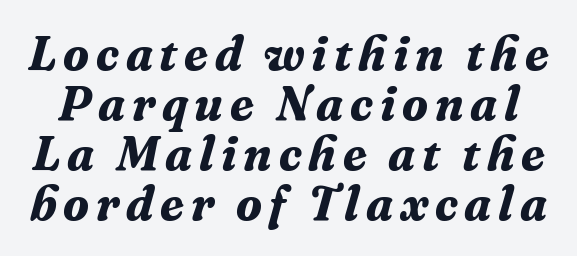
Q: Is the text bold? A: Yes.
Q: Is the text italic (slanted)? A: Yes, it leans right by about 16 degrees.
Q: Is the typeface a serif or a sans-serif typeface? A: Serif.
Q: Is the text underlined? A: No.
Q: Is the spacing between lines tight, normal or loose? A: Tight.
Q: Width (condensed, normal, or wide)? A: Normal.
Q: Stroke contrast? A: Medium.
Q: x-height? A: Medium.
Q: Monospaced? A: No.
